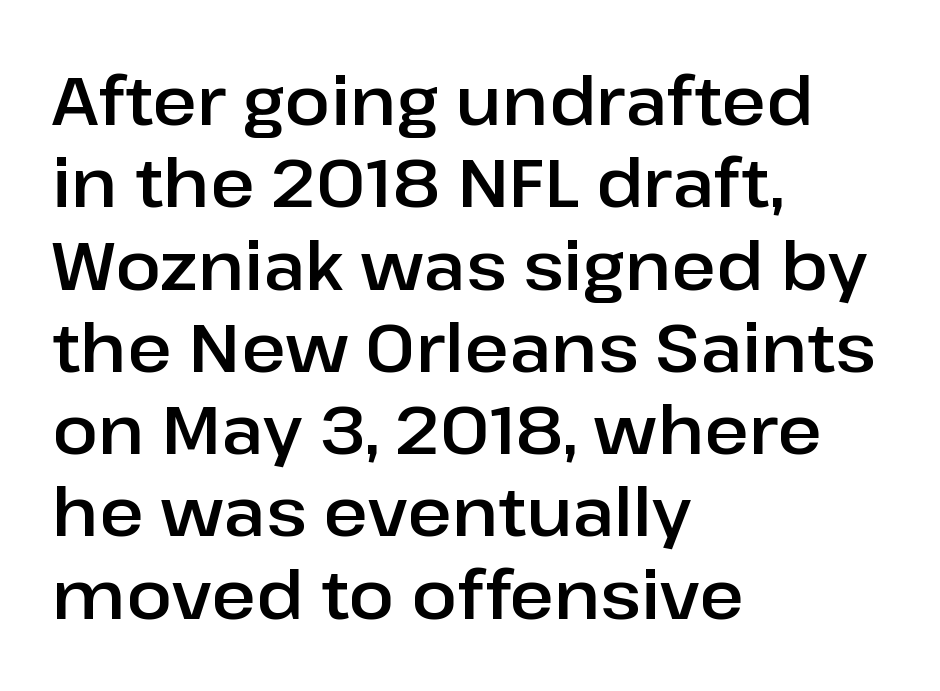
{"serif": "no", "italic": "no", "width": "normal", "stroke_contrast": "low", "x_height": "medium", "monospaced": "no", "underline": "no", "align": "left", "line_spacing_ratio": 1.21, "letter_spacing": "normal", "letter_spacing_em": 0.0, "glyph_px": 68}
